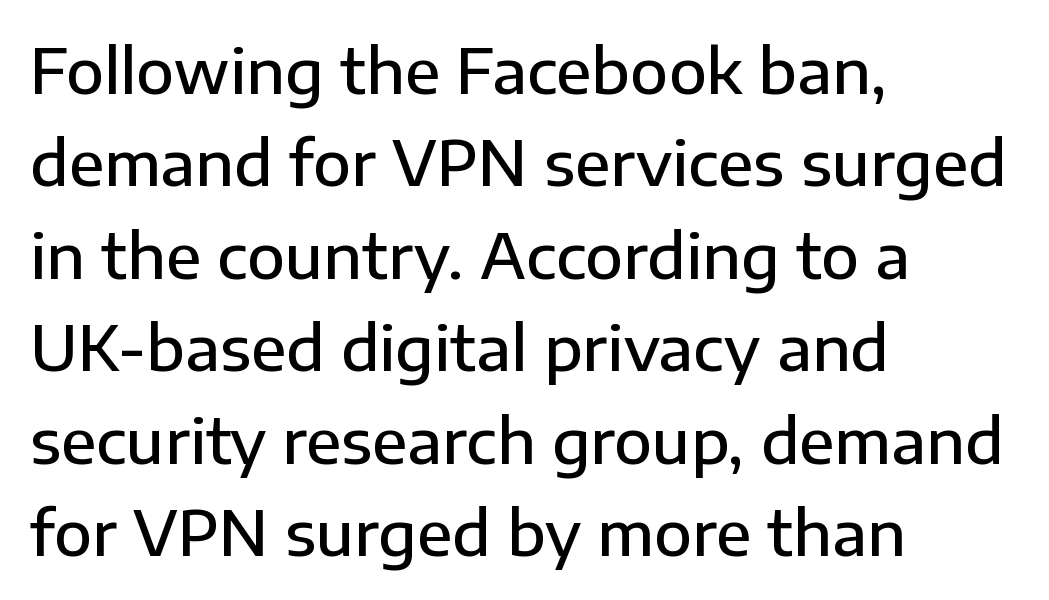
{"serif": "no", "italic": "no", "bold": "semi", "weight": "semibold", "width": "normal", "stroke_contrast": "low", "x_height": "medium", "monospaced": "no", "underline": "no", "align": "left", "line_spacing": "normal", "line_spacing_ratio": 1.49, "letter_spacing": "normal", "letter_spacing_em": 0.0, "glyph_px": 62}
